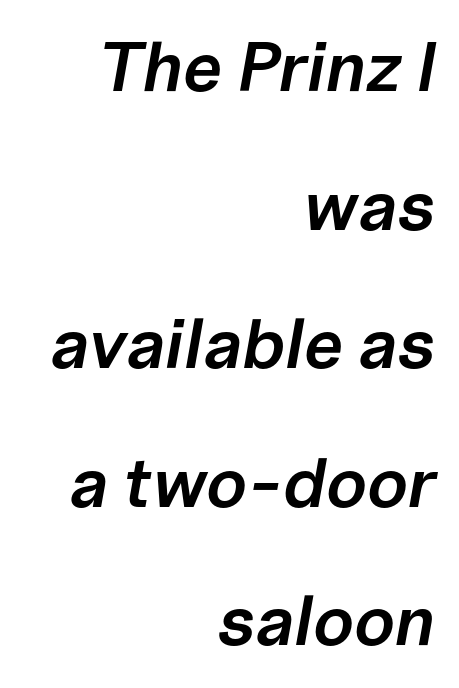
The image shows 70 px semibold type, italic (leaning right); set right-aligned, loose line spacing (1.98x), normal letter spacing, not underlined; low stroke contrast and a medium x-height.
